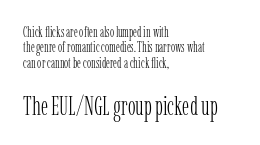
Q: Is the text bold? A: No.
Q: Is the text italic (slanted)? A: No, it is upright.
Q: Is the text underlined? A: No.
Q: How is the paragraph aligned? A: Left-aligned.
Q: Is the spacing between letters normal or unusually wide? A: Normal.
Q: Is the spacing between lines tight, normal or loose? A: Tight.
Q: Which block of text is set in a larger size, the first (top) or the second (bottom)? A: The second (bottom) one.
